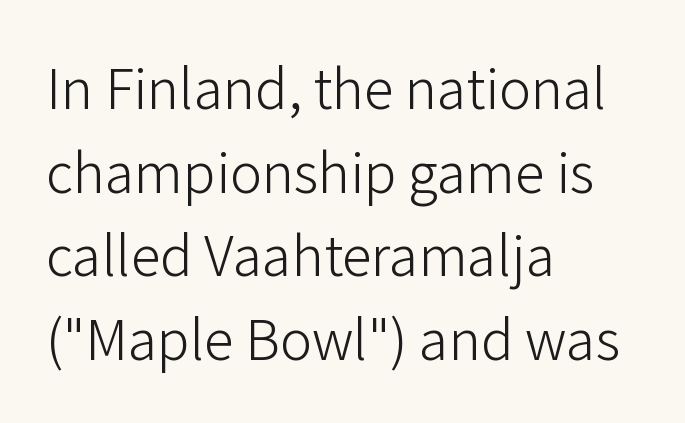
The image shows 54 px light sans-serif type, upright; set left-aligned, normal line spacing (1.55x), normal letter spacing, not underlined; low stroke contrast and a medium x-height.
